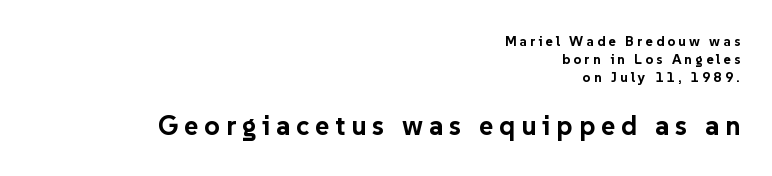
Q: Is the text bold? A: Yes.
Q: Is the text italic (slanted)? A: No, it is upright.
Q: Is the text underlined? A: No.
Q: How is the paragraph aligned? A: Right-aligned.
Q: Is the spacing between letters normal or unusually wide? A: Unusually wide.
Q: Is the spacing between lines tight, normal or loose? A: Normal.
Q: Which block of text is set in a larger size, the first (top) or the second (bottom)? A: The second (bottom) one.
